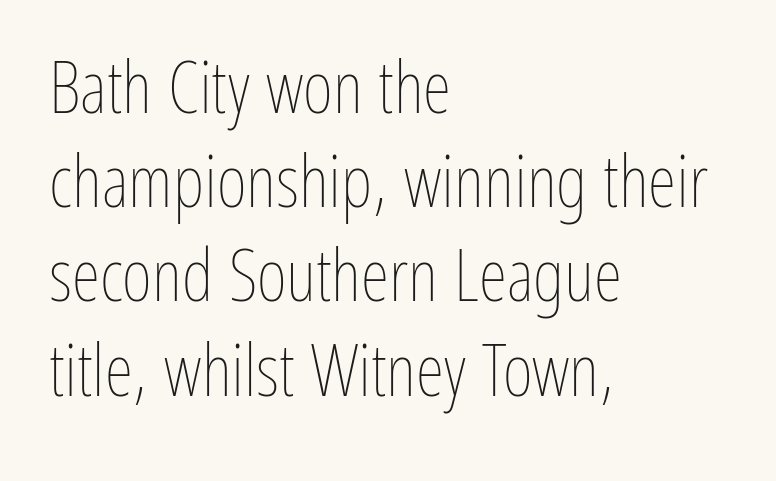
{"italic": "no", "bold": "no", "weight": "thin", "width": "condensed", "stroke_contrast": "low", "x_height": "medium", "monospaced": "no", "underline": "no", "align": "left", "line_spacing": "normal", "line_spacing_ratio": 1.29, "letter_spacing": "normal", "letter_spacing_em": 0.0, "glyph_px": 73}
